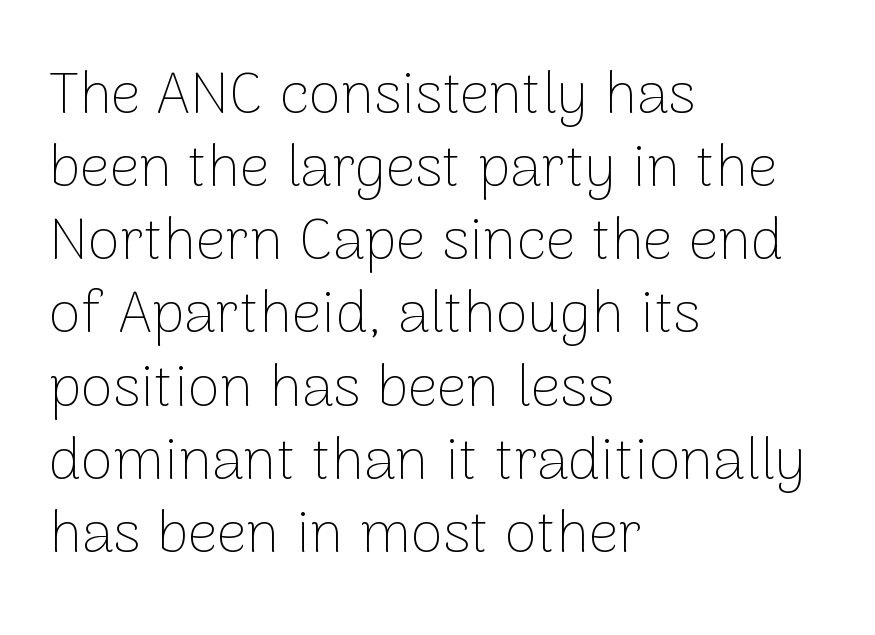
The rendering uses natural spacing where letterforms have individual widths. The foot of each line stays bare and open. These lines are composed in type without serifs. The tracking reads as untouched default to a designer's eye.
